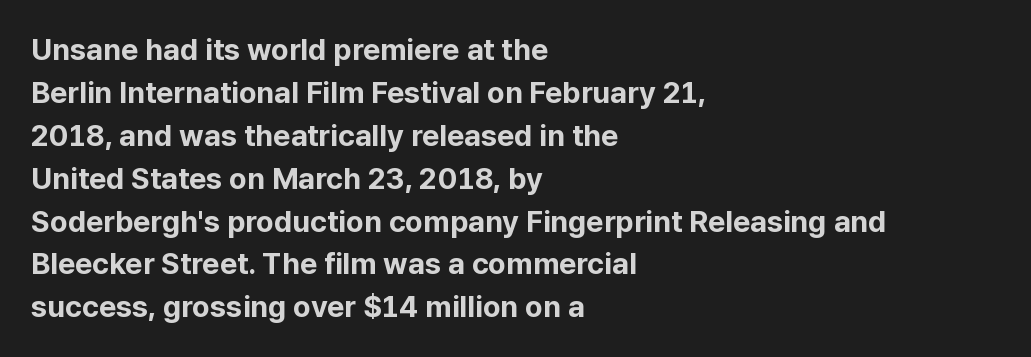
The image shows 30 px bold sans-serif type, upright; set left-aligned, normal line spacing (1.43x), normal letter spacing, not underlined; low stroke contrast and a medium x-height.
